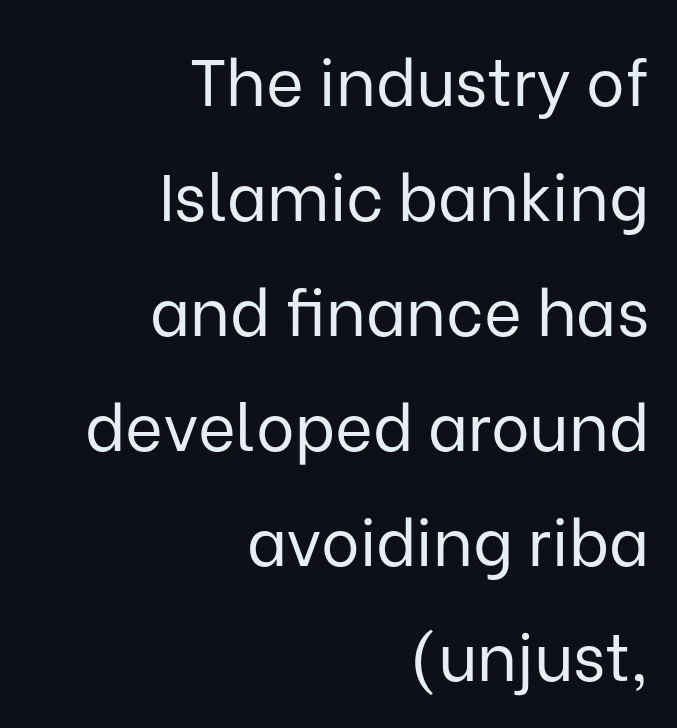
{"serif": "no", "italic": "no", "bold": "no", "weight": "regular", "width": "normal", "stroke_contrast": "low", "x_height": "medium", "monospaced": "no", "underline": "no", "align": "right", "line_spacing_ratio": 1.77, "letter_spacing": "normal", "letter_spacing_em": 0.0, "glyph_px": 65}
